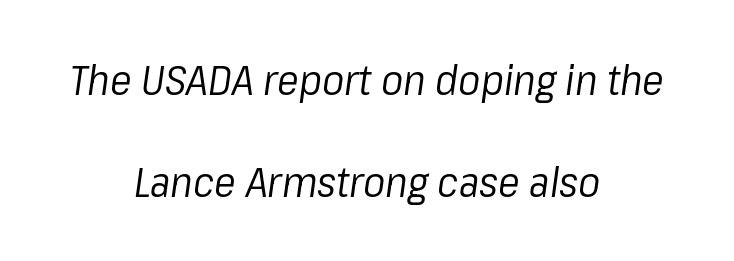
These lines are centered, leaving both edges ragged. The designer dialed line spacing up above the default. This rendering leaves character spacing at its baseline value. Decoration check: the copy has no underline. This sample has the flowing, uneven cadence of proportional lettering.
